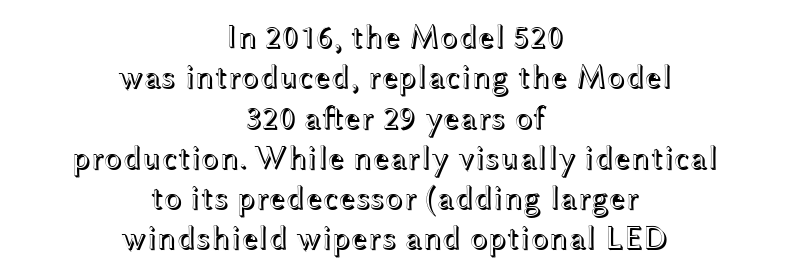
The image shows 33 px wide type, upright; set centered, line spacing 1.22x, normal letter spacing, not underlined; a medium x-height.
